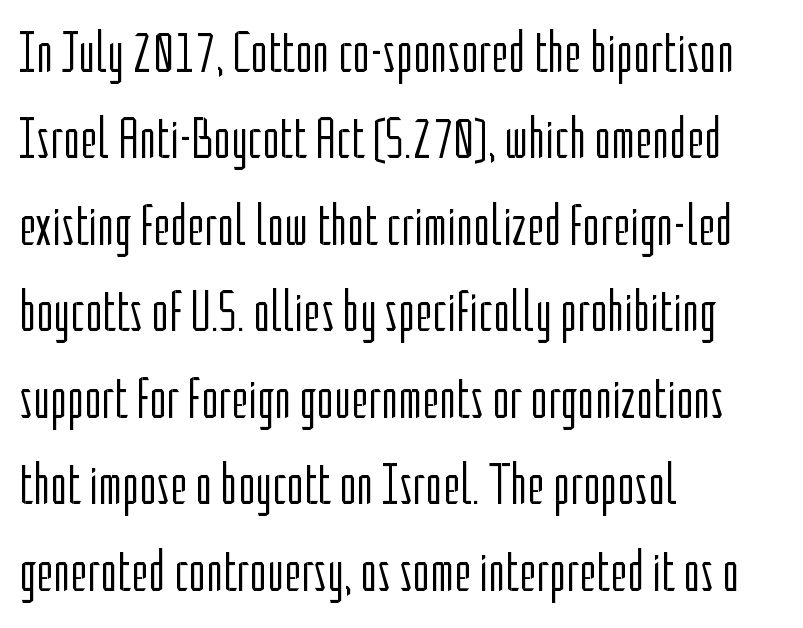
Q: Is the text bold? A: No.
Q: Is the text italic (slanted)? A: No, it is upright.
Q: Is the typeface a serif or a sans-serif typeface? A: Sans-serif.
Q: Is the text underlined? A: No.
Q: How is the paragraph aligned? A: Left-aligned.
Q: Is the spacing between letters normal or unusually wide? A: Normal.
Q: Is the spacing between lines tight, normal or loose? A: Normal.
Q: Width (condensed, normal, or wide)? A: Condensed.
Q: Stroke contrast? A: Low.
Q: x-height? A: Medium.
Q: Monospaced? A: No.
